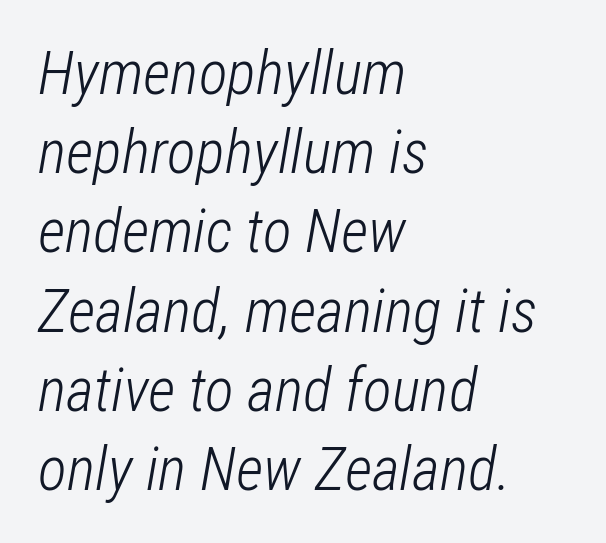
The image shows 60 px light, condensed type, italic (leaning right); set left-aligned, normal line spacing (1.32x), normal letter spacing, not underlined; low stroke contrast and a medium x-height.
